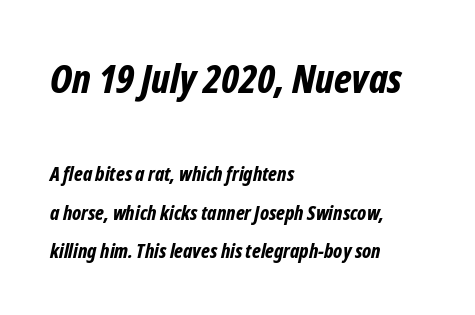
Do the characters align in a grid? No, the font is proportional. The letters sit at their default tracking, neither squeezed nor spread. In terms of posture, this sample is oblique. Caption: upper text group enlarged, lower text group reduced. The characters look thick and weighty, a clear bold.
